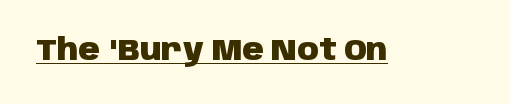
Q: Is the text bold? A: Yes.
Q: Is the text italic (slanted)? A: No, it is upright.
Q: Is the typeface a serif or a sans-serif typeface? A: Sans-serif.
Q: Is the text underlined? A: Yes.
Q: Is the spacing between letters normal or unusually wide? A: Normal.
Q: Width (condensed, normal, or wide)? A: Normal.
Q: Stroke contrast? A: Low.
Q: x-height? A: Large.
Q: Monospaced? A: No.
